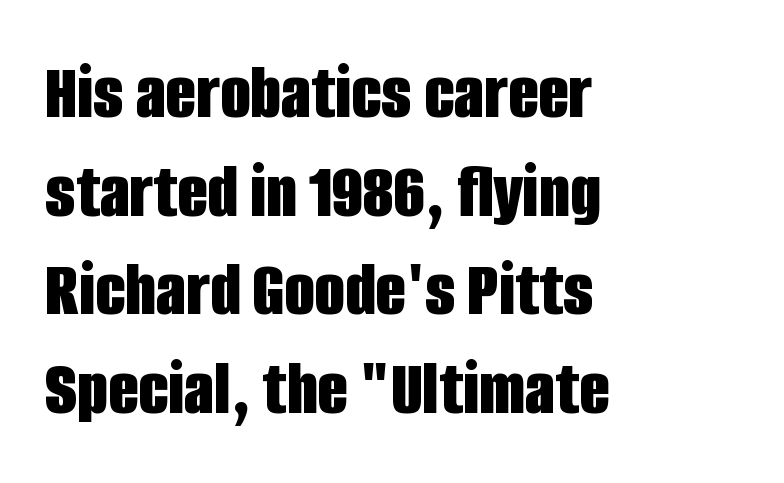
The image shows 79 px bold, condensed sans-serif type, upright; set left-aligned, normal line spacing (1.25x), normal letter spacing, not underlined; low stroke contrast and a large x-height.
